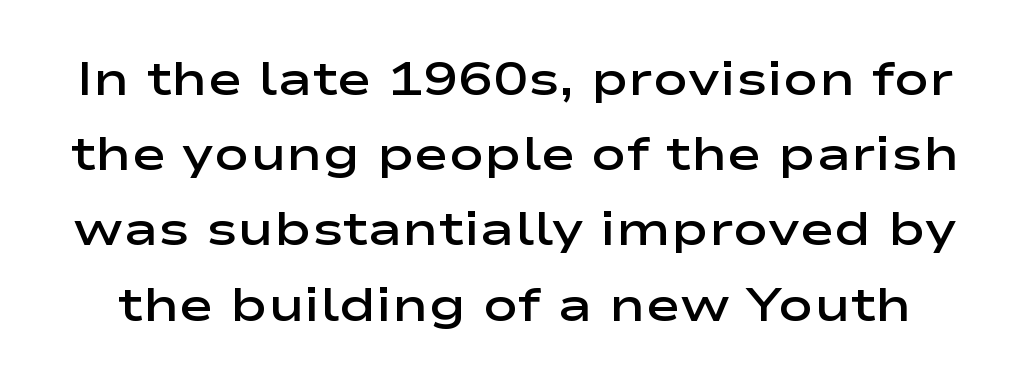
Q: Is the text bold? A: Semi-bold.
Q: Is the text italic (slanted)? A: No, it is upright.
Q: Is the typeface a serif or a sans-serif typeface? A: Sans-serif.
Q: Is the text underlined? A: No.
Q: Is the spacing between letters normal or unusually wide? A: Normal.
Q: Is the spacing between lines tight, normal or loose? A: Normal.
Q: Width (condensed, normal, or wide)? A: Wide.
Q: Stroke contrast? A: Low.
Q: x-height? A: Medium.
Q: Monospaced? A: No.
